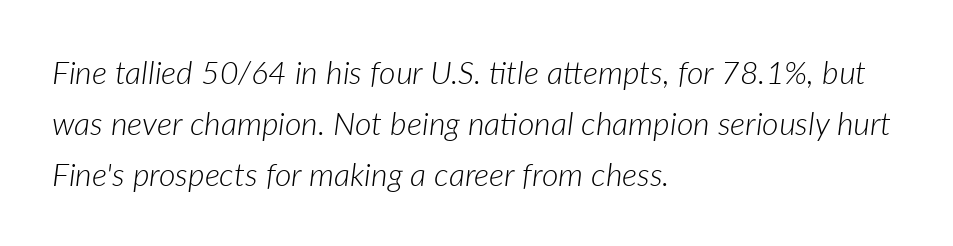
Type without underlining. Vertically, the passage feels balanced, rows spaced as you'd expect. You can tell it's italic because the verticals aren't actually vertical. The letterforms sit shoulder to shoulder at normal distance. The passage shown is typed in a proportional face where columns would drift. The ragged edge is on the right, which tells us the setting is flush left.
